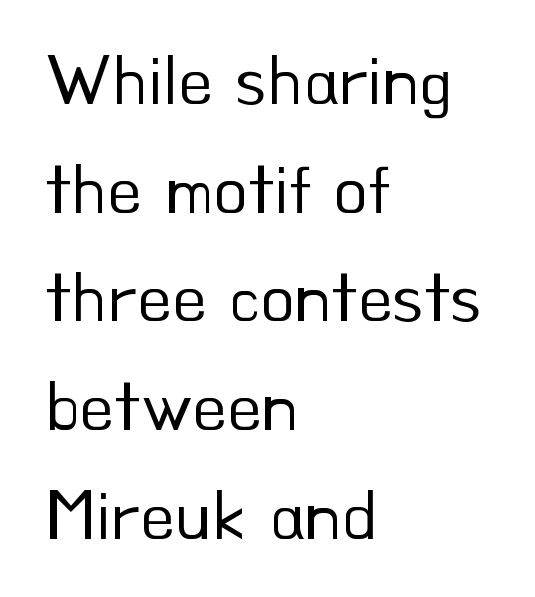
{"serif": "no", "italic": "no", "bold": "no", "weight": "regular", "width": "normal", "stroke_contrast": "low", "x_height": "small", "monospaced": "no", "underline": "no", "align": "left", "line_spacing": "normal", "line_spacing_ratio": 1.53, "letter_spacing": "normal", "letter_spacing_em": 0.0, "glyph_px": 71}
